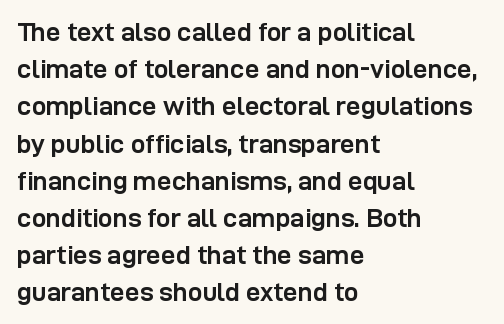
Notice how descenders clear the ascenders below comfortably — that's standard leading. Compared with an ordinary text face, these strokes are far heavier — a full bold. Compared with typical body copy, the letter spacing here is the same. Italic: no, the glyphs are upright roman. The rag falls on the right side of this text block. Descenders hang freely into open space.
